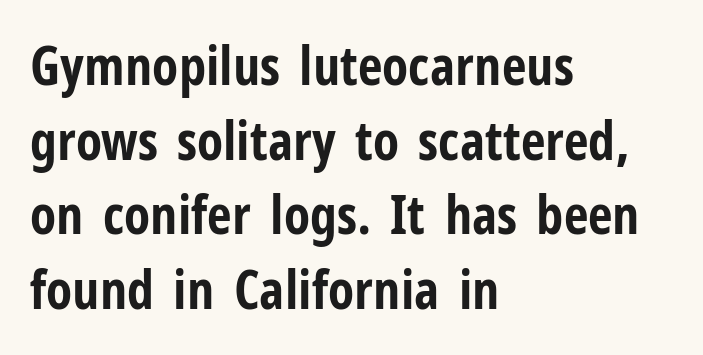
The image shows 54 px bold, condensed sans-serif type, upright; set left-aligned, normal line spacing (1.38x), normal letter spacing, not underlined; low stroke contrast and a medium x-height.
